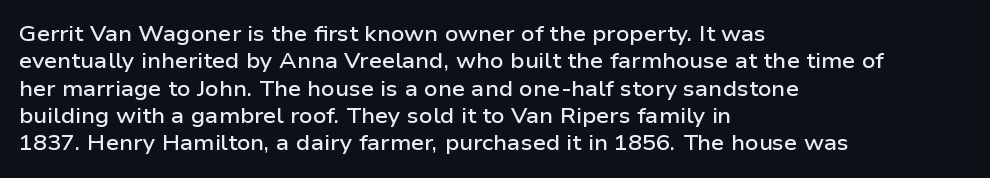
The image shows 21 px text type, upright; set left-aligned, normal line spacing (1.3x), normal letter spacing, not underlined.
